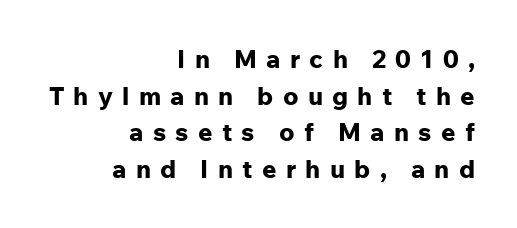
Q: Is the text bold? A: Yes.
Q: Is the text italic (slanted)? A: No, it is upright.
Q: Is the text underlined? A: No.
Q: How is the paragraph aligned? A: Right-aligned.
Q: Is the spacing between letters normal or unusually wide? A: Unusually wide.
Q: Is the spacing between lines tight, normal or loose? A: Normal.
